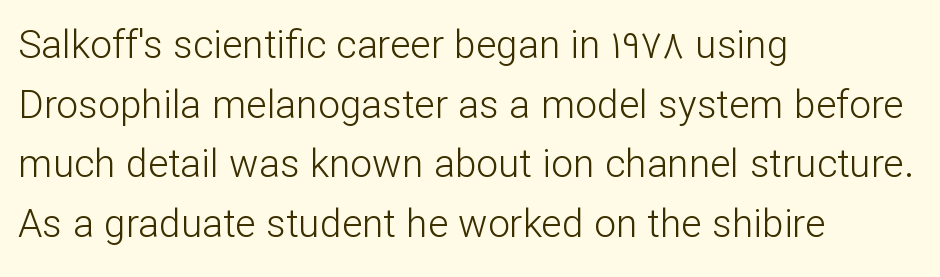
The image shows 39 px light sans-serif type, upright; set left-aligned, normal line spacing (1.53x), normal letter spacing, not underlined; low stroke contrast and a medium x-height.
